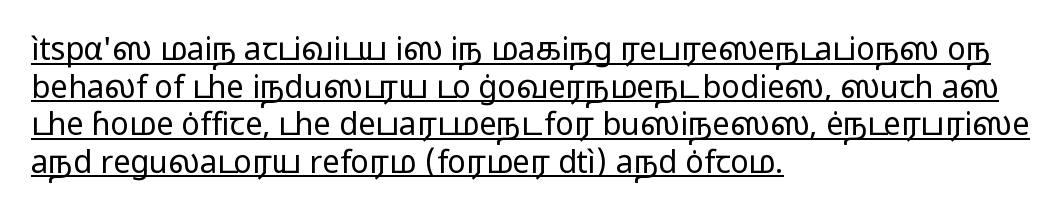
The weight tops out at a normal text grade. Nobody touched the tracking dial on this one. Nope, no serifs anywhere on these letters. Typeset ragged right — the left edge is the straight one.
